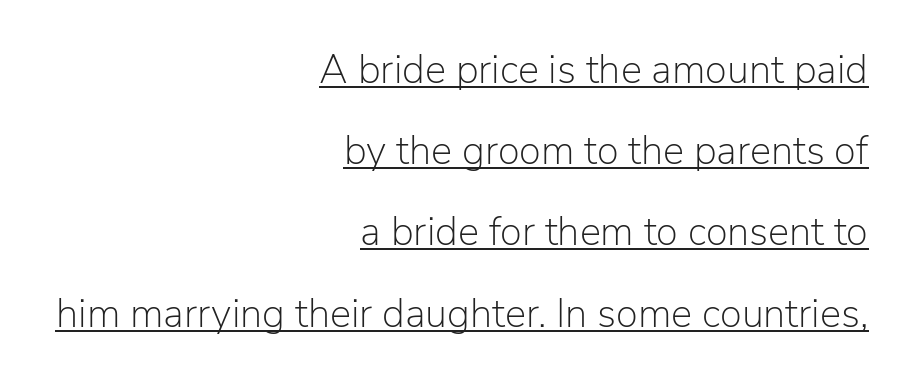
The image shows 40 px light sans-serif type, upright; set right-aligned, loose line spacing (2.03x), normal letter spacing, underlined; low stroke contrast and a medium x-height.
